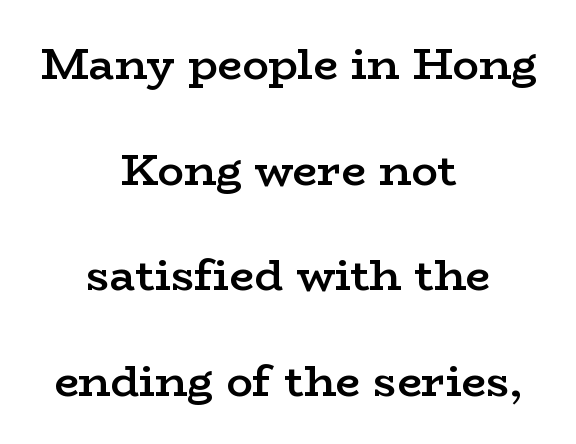
The image shows 44 px semibold, wide serif type, upright; set centered, loose line spacing (2.4x), normal letter spacing, not underlined; low stroke contrast and a medium x-height.
